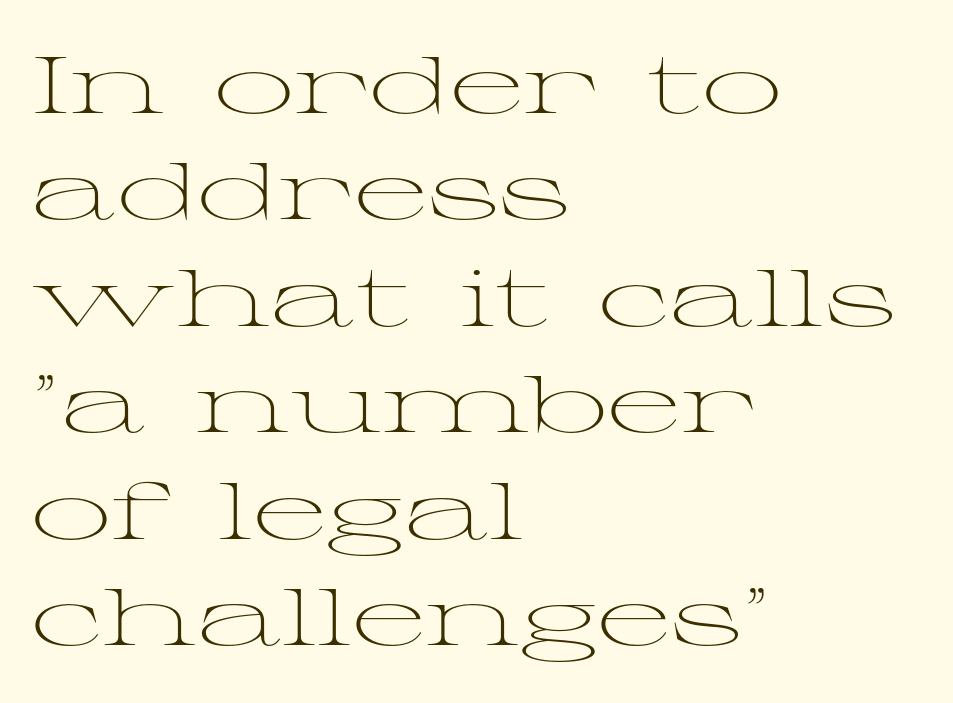
The image shows 80 px light, wide serif type, upright; set left-aligned, normal line spacing (1.33x), normal letter spacing, not underlined; medium stroke contrast and a medium x-height.
